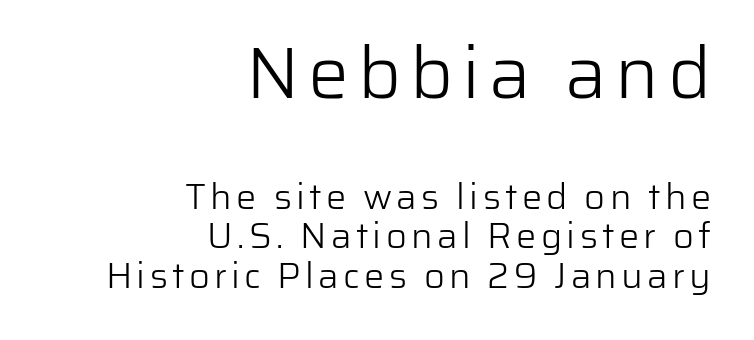
The typesetter chose a ragged-left arrangement here. The space beneath each line is pristine and unruled. The lettering stays uniformly vertical, giving the passage a roman look. The strokes carry an ordinary text weight at most. Visually, the top section dominates because its glyphs are scaled up.
